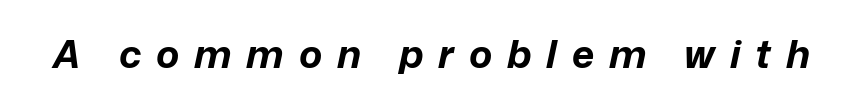
{"italic": "yes", "lean": "right", "slant_degrees": 12, "bold": "yes", "weight": "bold", "width": "normal", "stroke_contrast": "low", "x_height": "medium", "monospaced": "no", "underline": "no", "letter_spacing": "wide", "letter_spacing_em": 0.38, "glyph_px": 39}
